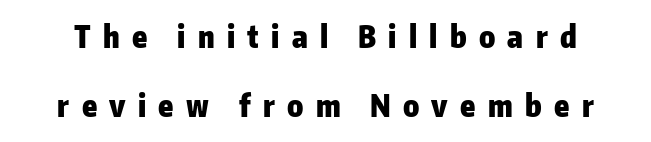
Stroke terminals: plain, sans-serif. Think of a printed novel: that variable character pitch is what you see here. Leading is clearly above the norm, producing a sparse column. Honestly, there is no underline to notice here at all.
